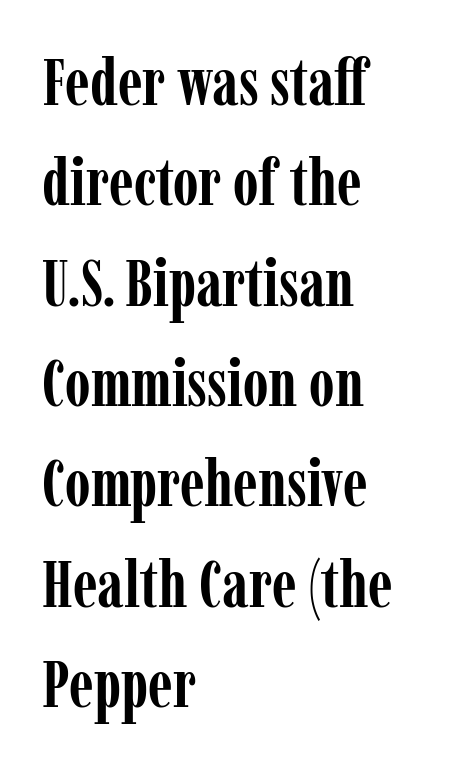
{"serif": "yes", "italic": "no", "bold": "yes", "weight": "semibold", "width": "condensed", "stroke_contrast": "low", "x_height": "medium", "monospaced": "no", "underline": "no", "align": "left", "line_spacing": "normal", "line_spacing_ratio": 1.52, "letter_spacing": "normal", "letter_spacing_em": 0.0, "glyph_px": 66}
